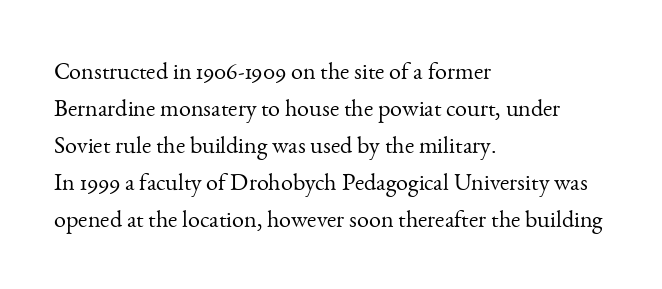
The image shows 24 px text type, upright; set left-aligned, normal line spacing (1.54x), normal letter spacing, not underlined.
